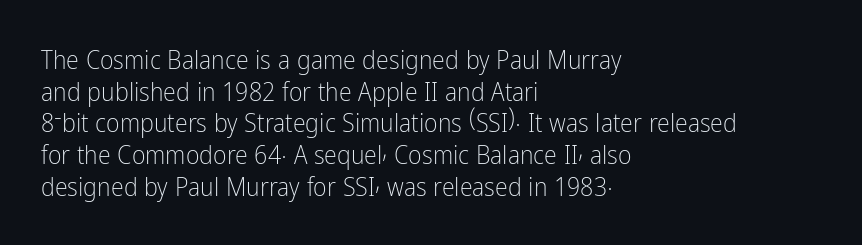
Q: Is the text bold? A: No.
Q: Is the text italic (slanted)? A: No, it is upright.
Q: Is the text underlined? A: No.
Q: How is the paragraph aligned? A: Left-aligned.
Q: Is the spacing between letters normal or unusually wide? A: Normal.
